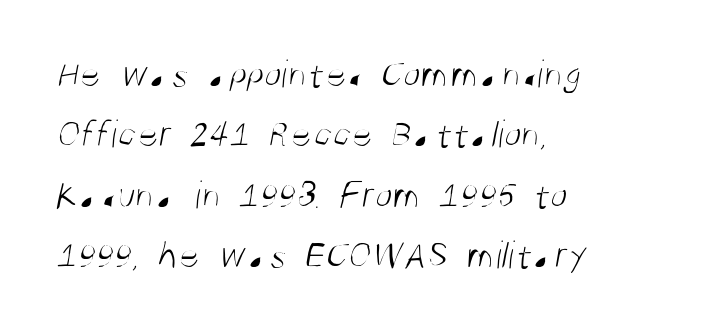
The rendering uses a moderate line-height, typical for paragraphs. Character widths vary here, with narrow letters taking less room than wide ones. Lines of text with bare space underneath. Left-aligned paragraph, ragged on the right.
